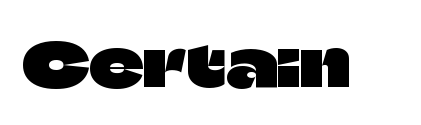
{"serif": "no", "italic": "no", "width": "normal", "stroke_contrast": "low", "x_height": "large", "monospaced": "no", "underline": "no", "letter_spacing": "normal", "letter_spacing_em": 0.0, "glyph_px": 60}
